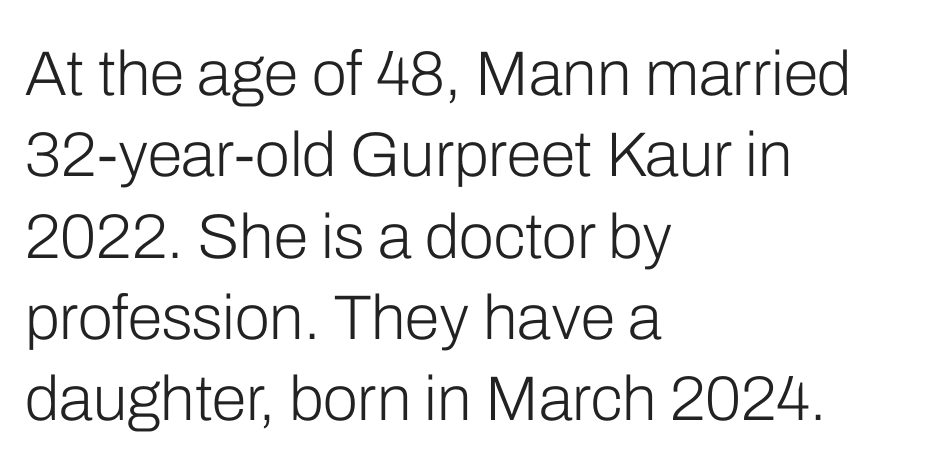
The image shows 63 px light sans-serif type, upright; set left-aligned, normal line spacing (1.29x), normal letter spacing, not underlined; low stroke contrast and a medium x-height.
